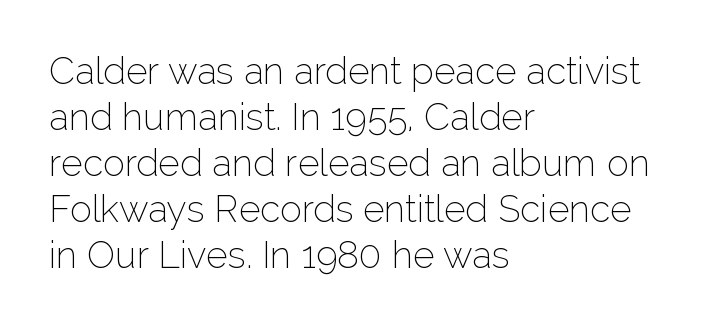
{"serif": "no", "italic": "no", "bold": "no", "weight": "thin", "width": "normal", "stroke_contrast": "low", "x_height": "medium", "monospaced": "no", "underline": "no", "align": "left", "line_spacing_ratio": 1.24, "letter_spacing": "normal", "letter_spacing_em": 0.0, "glyph_px": 37}
